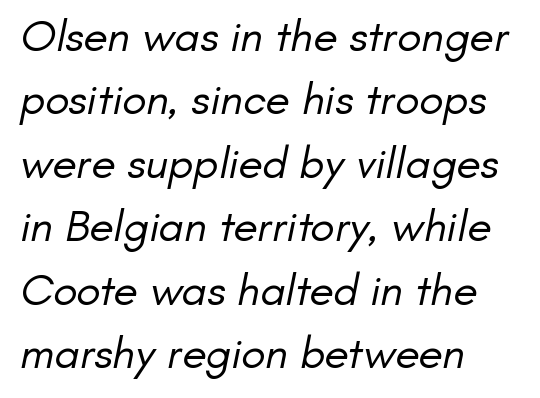
{"serif": "no", "bold": "no", "weight": "regular", "width": "normal", "stroke_contrast": "low", "x_height": "small", "monospaced": "no", "underline": "no", "align": "left", "line_spacing": "normal", "line_spacing_ratio": 1.41, "letter_spacing": "normal", "letter_spacing_em": 0.0, "glyph_px": 45}
